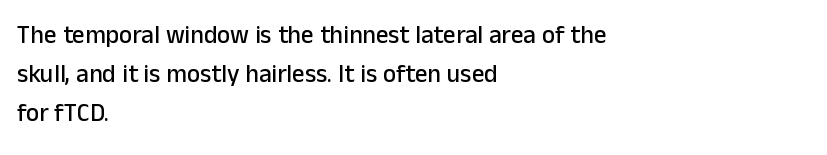
Q: Is the text italic (slanted)? A: No, it is upright.
Q: Is the text underlined? A: No.
Q: How is the paragraph aligned? A: Left-aligned.
Q: Is the spacing between letters normal or unusually wide? A: Normal.
Q: Is the spacing between lines tight, normal or loose? A: Normal.
